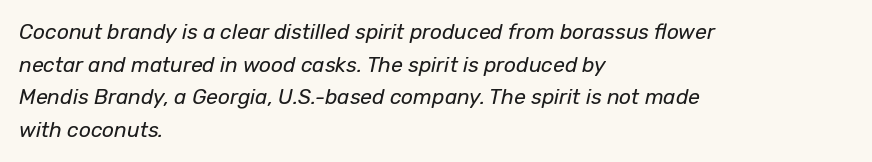
The horizontal fit of the characters is conventional and even. Every row of glyphs begins at an identical x-position on the left. You can tell it's italic because the verticals aren't actually vertical. Weight class: somewhere from thin through regular. The rows are spaced the way most documents space them.
